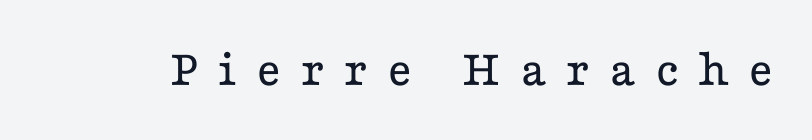
{"serif": "yes", "italic": "no", "bold": "no", "weight": "regular", "width": "wide", "stroke_contrast": "low", "x_height": "medium", "monospaced": "no", "underline": "no", "letter_spacing": "wide", "letter_spacing_em": 0.36, "glyph_px": 53}
